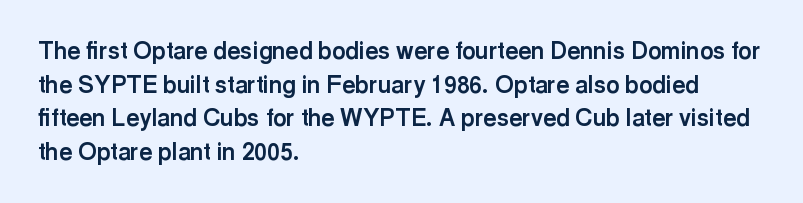
{"italic": "no", "bold": "yes", "underline": "no", "align": "left", "line_spacing": "normal", "line_spacing_ratio": 1.46, "letter_spacing": "normal", "letter_spacing_em": 0.0, "glyph_px": 23}
